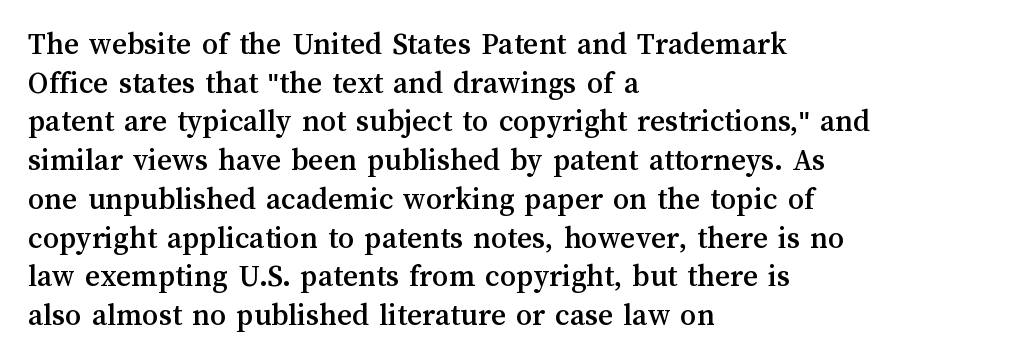
Note the varied advance widths — an 'i' is clearly narrower than an 'm'. The typography opts for an upright posture over an oblique one. Every row of glyphs begins at an identical x-position on the left. This rendering features lettering with no underline. Default kerning and tracking; the words read as compact shapes.
